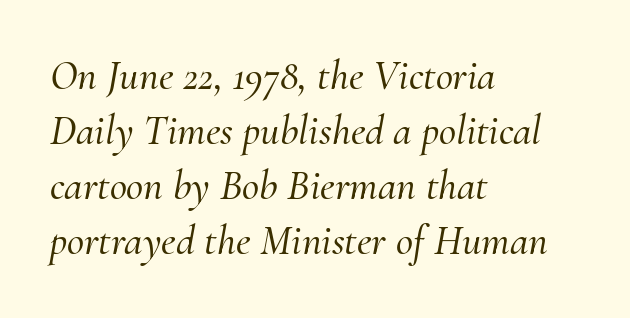
Q: Is the text italic (slanted)? A: Yes, it leans right by about 10 degrees.
Q: Is the typeface a serif or a sans-serif typeface? A: Serif.
Q: Is the text underlined? A: No.
Q: How is the paragraph aligned? A: Left-aligned.
Q: Is the spacing between letters normal or unusually wide? A: Normal.
Q: Is the spacing between lines tight, normal or loose? A: Normal.
Q: Width (condensed, normal, or wide)? A: Normal.
Q: Stroke contrast? A: Medium.
Q: x-height? A: Small.
Q: Monospaced? A: No.
